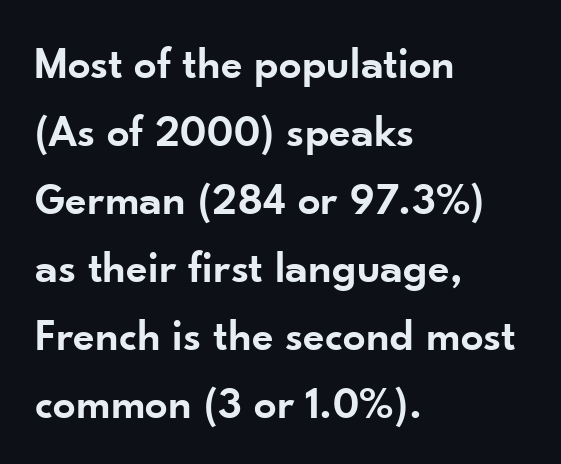
Q: Is the text bold? A: Semi-bold.
Q: Is the text italic (slanted)? A: No, it is upright.
Q: Is the typeface a serif or a sans-serif typeface? A: Sans-serif.
Q: Is the text underlined? A: No.
Q: How is the paragraph aligned? A: Left-aligned.
Q: Is the spacing between letters normal or unusually wide? A: Normal.
Q: Is the spacing between lines tight, normal or loose? A: Normal.
Q: Width (condensed, normal, or wide)? A: Normal.
Q: Stroke contrast? A: Low.
Q: x-height? A: Small.
Q: Monospaced? A: No.
